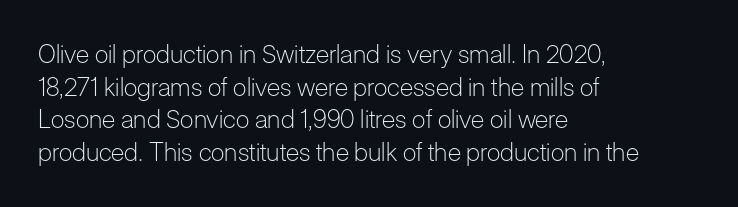
The image shows 25 px text type, upright; set left-aligned, normal line spacing (1.31x), normal letter spacing, not underlined.
